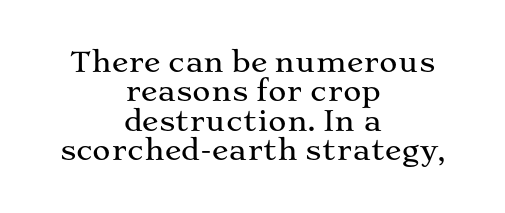
{"serif": "yes", "italic": "no", "width": "wide", "stroke_contrast": "medium", "x_height": "medium", "monospaced": "no", "underline": "no", "align": "center", "line_spacing": "tight", "line_spacing_ratio": 1.05, "letter_spacing": "normal", "letter_spacing_em": 0.0, "glyph_px": 28}
